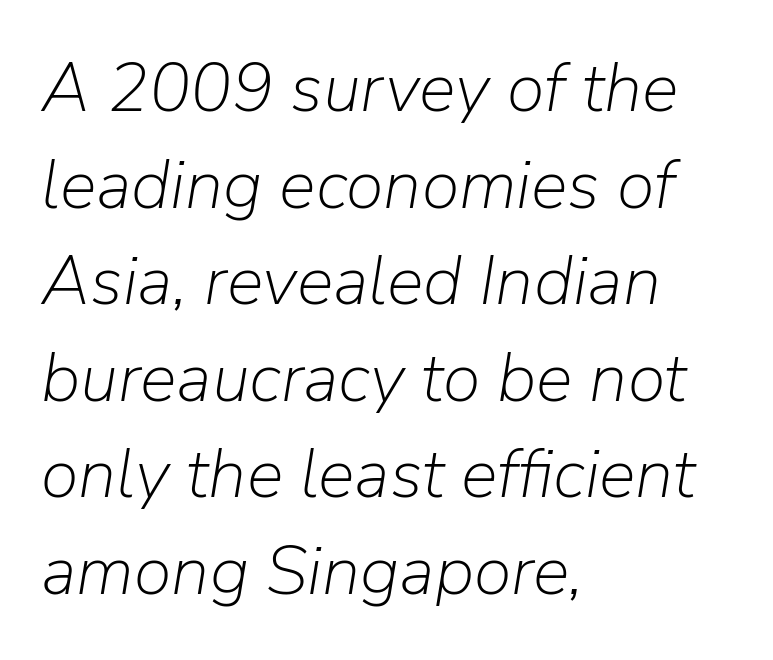
A typesetter would call this proportional, since set widths differ per character. The weight tops out at a normal text grade. In terms of posture, this sample is oblique. Every row of glyphs begins at an identical x-position on the left. A typesetter would call this zero additional tracking.
